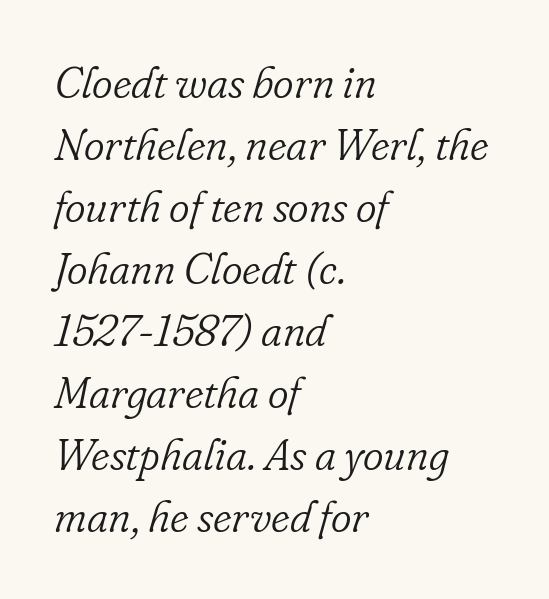
Standard letterfit; no display-style spreading of the glyphs. The block of text has a typical density, with ordinary space between rows. Do the characters align in a grid? No, the font is proportional. The face used here has a pronounced slope to its letters. Casual observation: everything's shoved over to the left.
